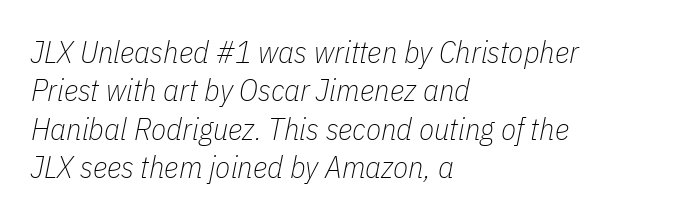
{"italic": "yes", "lean": "right", "slant_degrees": 11, "bold": "no", "weight": "thin", "width": "condensed", "stroke_contrast": "low", "x_height": "medium", "monospaced": "no", "underline": "no", "align": "left", "line_spacing_ratio": 1.24, "letter_spacing": "normal", "letter_spacing_em": 0.0, "glyph_px": 31}
